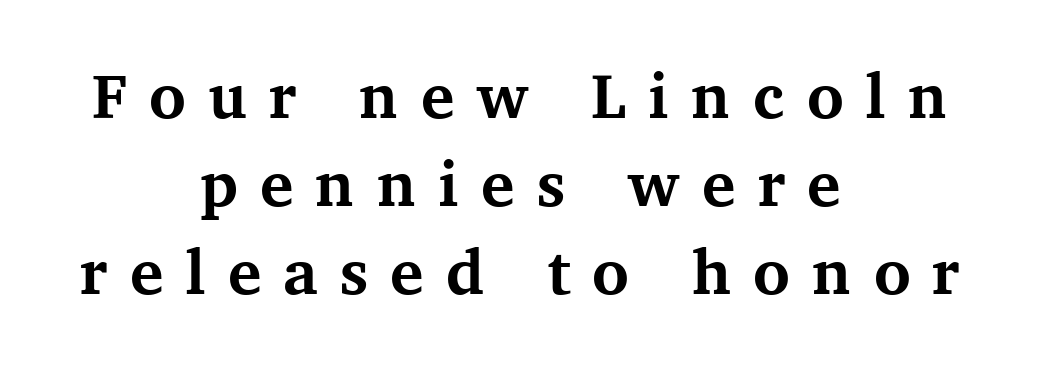
{"serif": "yes", "italic": "no", "bold": "yes", "weight": "bold", "width": "normal", "stroke_contrast": "medium", "x_height": "medium", "monospaced": "no", "underline": "no", "align": "center", "line_spacing": "normal", "line_spacing_ratio": 1.4, "letter_spacing": "wide", "letter_spacing_em": 0.35, "glyph_px": 63}
